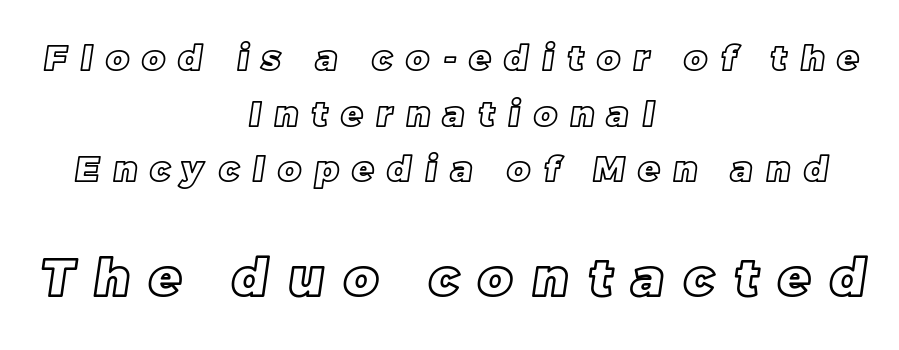
{"width": "normal", "x_height": "large", "monospaced": "no", "underline": "no", "align": "center", "line_spacing": "normal", "line_spacing_ratio": 1.59, "letter_spacing": "wide", "letter_spacing_em": 0.39, "larger_block": "second", "size_ratio": 1.49, "glyph_px": 52}
